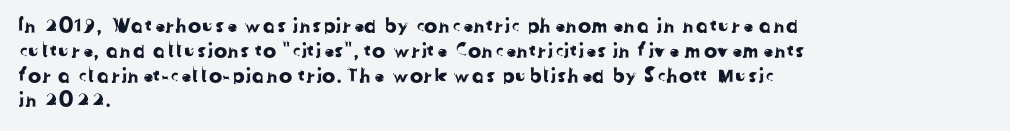
{"underline": "no", "align": "left", "line_spacing_ratio": 1.24, "letter_spacing": "normal", "letter_spacing_em": 0.0, "glyph_px": 20}
